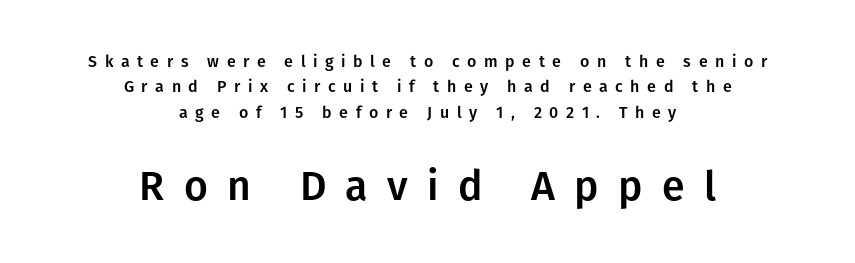
Nope, not italic — everything's standing straight. The passage is arranged like a title page — every line centered. Visually, the bottom section dominates because its glyphs are scaled up. Letters rest on an invisible, unmarked baseline. Look at the tracking — it's clearly loosened, letters drifting apart. Serifs: no, the terminals of the letterforms are clean.
